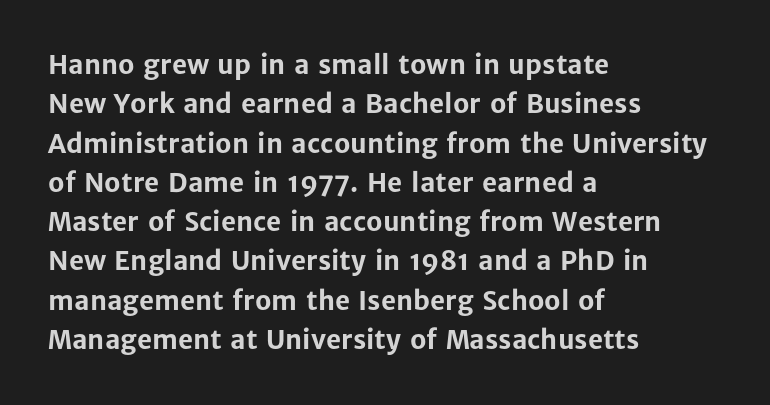
Typeset ragged right — the left edge is the straight one. The passage shown is not underscored anywhere. The lettering stays uniformly vertical, giving the passage a roman look. Short note: letters normally spaced.
